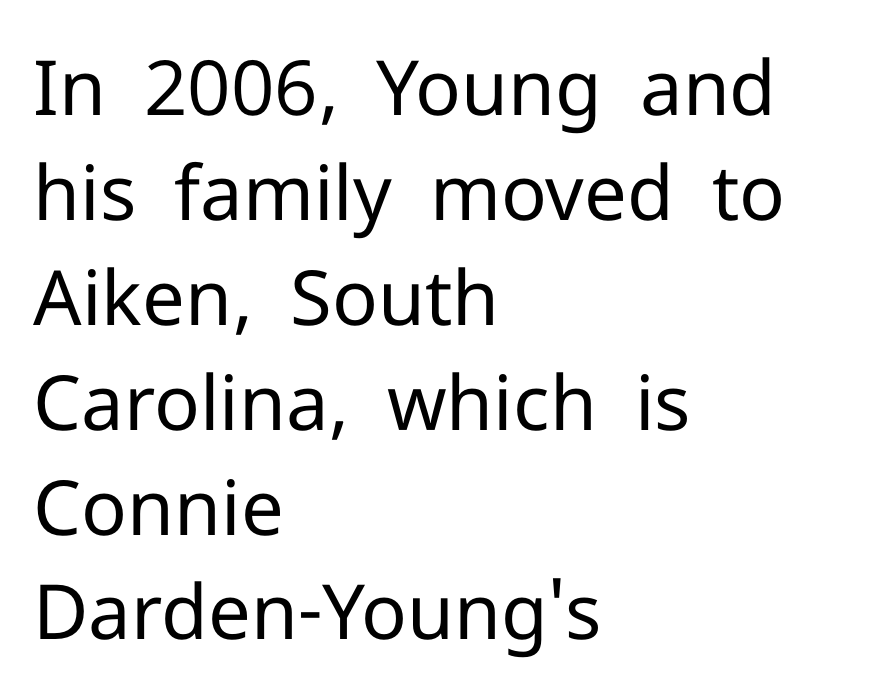
{"serif": "no", "italic": "no", "bold": "no", "weight": "regular", "width": "normal", "stroke_contrast": "low", "x_height": "medium", "monospaced": "no", "underline": "no", "align": "left", "line_spacing": "normal", "line_spacing_ratio": 1.38, "letter_spacing": "normal", "letter_spacing_em": 0.0, "glyph_px": 76}
